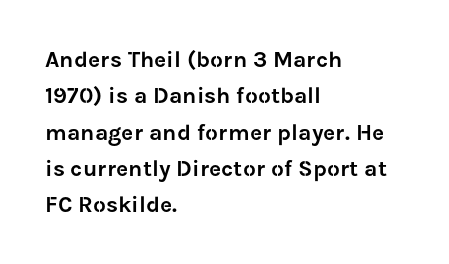
Style check: upright. Honestly, the letter spacing is just normal — you wouldn't notice it. Short and long lines alike share a common starting point at left. Any mark beneath the type? The region is blank. Interline gaps are of average width in this sample.
